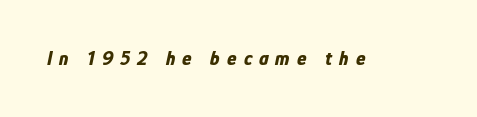
Q: Is the text bold? A: Yes.
Q: Is the text italic (slanted)? A: Yes, it leans right by about 12 degrees.
Q: Is the text underlined? A: No.
Q: Is the spacing between letters normal or unusually wide? A: Unusually wide.
